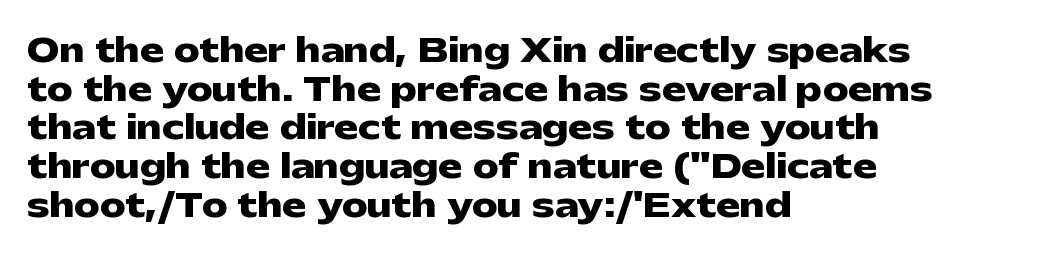
{"serif": "no", "italic": "no", "bold": "yes", "weight": "heavy", "width": "wide", "stroke_contrast": "low", "x_height": "medium", "monospaced": "no", "underline": "no", "align": "left", "line_spacing_ratio": 1.21, "letter_spacing": "normal", "letter_spacing_em": 0.0, "glyph_px": 32}
